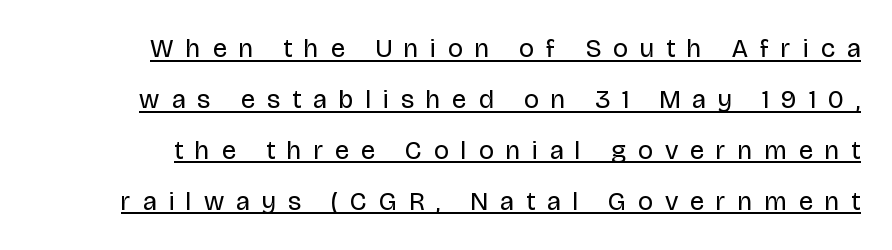
{"italic": "no", "bold": "no", "underline": "yes", "line_spacing": "loose", "line_spacing_ratio": 1.96, "letter_spacing": "wide", "letter_spacing_em": 0.47, "glyph_px": 26}
